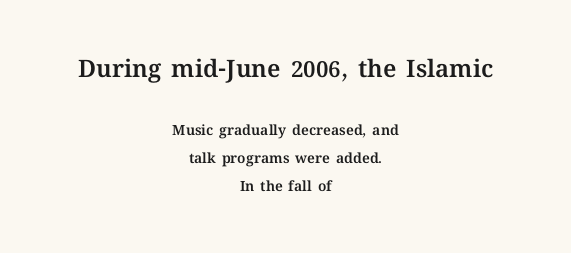
Q: Is the text italic (slanted)? A: No, it is upright.
Q: Is the text underlined? A: No.
Q: How is the paragraph aligned? A: Centered.
Q: Is the spacing between letters normal or unusually wide? A: Normal.
Q: Is the spacing between lines tight, normal or loose? A: Loose.
Q: Which block of text is set in a larger size, the first (top) or the second (bottom)? A: The first (top) one.
